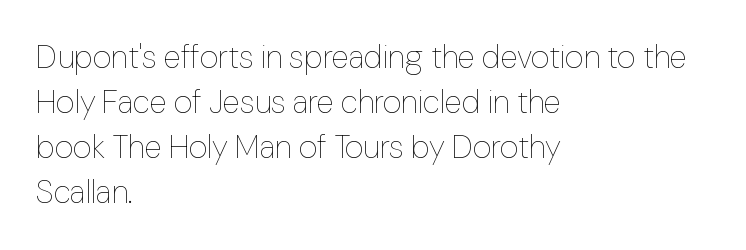
The lettering stays uniformly vertical, giving the passage a roman look. All the whitespace from short lines collects on the right. Beneath every word, the page is bare. What stands out about the letter spacing? Nothing — it is the standard amount. Weight: not bold — regular or lighter.
